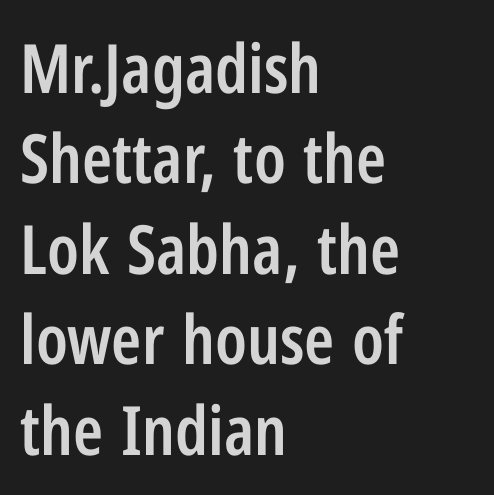
Q: Is the text bold? A: Semi-bold.
Q: Is the text italic (slanted)? A: No, it is upright.
Q: Is the typeface a serif or a sans-serif typeface? A: Sans-serif.
Q: Is the text underlined? A: No.
Q: How is the paragraph aligned? A: Left-aligned.
Q: Is the spacing between letters normal or unusually wide? A: Normal.
Q: Is the spacing between lines tight, normal or loose? A: Normal.
Q: Width (condensed, normal, or wide)? A: Condensed.
Q: Stroke contrast? A: Low.
Q: x-height? A: Medium.
Q: Monospaced? A: No.
